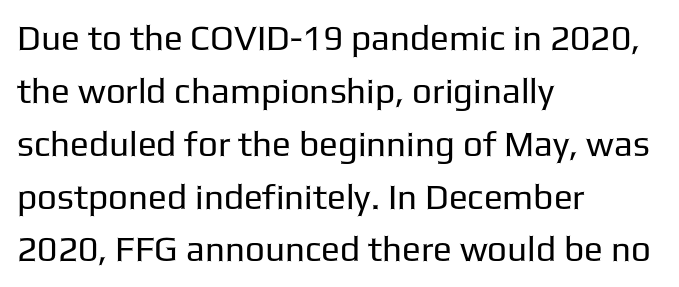
The font sits on the lighter half of the weight spectrum, regular included. Do the characters align in a grid? No, the font is proportional. Regarding serifs, this sample does without them. Notice how the passage keeps a crisp vertical edge on the left only.
